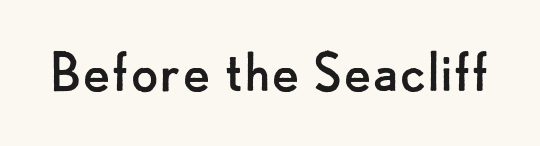
Q: Is the text bold? A: No.
Q: Is the text italic (slanted)? A: No, it is upright.
Q: Is the typeface a serif or a sans-serif typeface? A: Sans-serif.
Q: Is the text underlined? A: No.
Q: Is the spacing between letters normal or unusually wide? A: Normal.
Q: Width (condensed, normal, or wide)? A: Normal.
Q: Stroke contrast? A: Low.
Q: x-height? A: Small.
Q: Monospaced? A: No.
